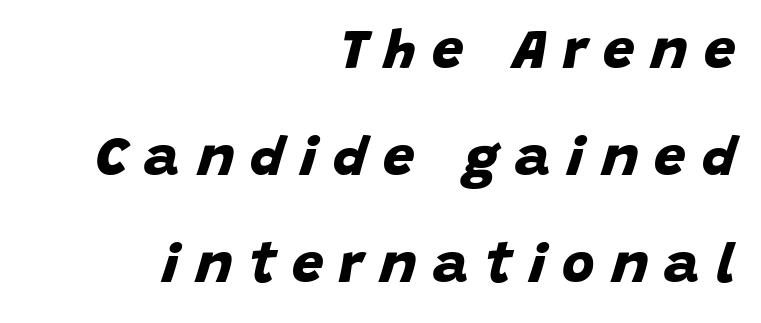
The image shows 56 px bold sans-serif type; set right-aligned, loose line spacing (1.91x), unusually wide letter spacing (+0.29 em), not underlined; low stroke contrast and a large x-height.
